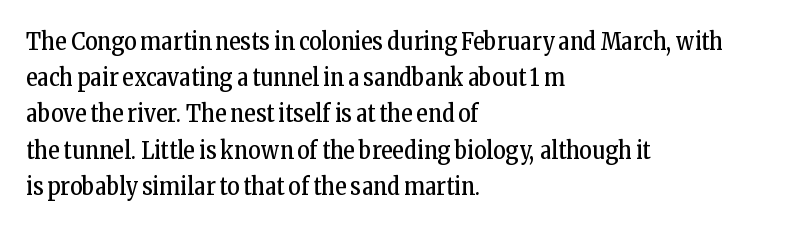
{"italic": "no", "bold": "no", "underline": "no", "align": "left", "line_spacing": "normal", "line_spacing_ratio": 1.51, "letter_spacing": "normal", "letter_spacing_em": 0.0, "glyph_px": 24}
